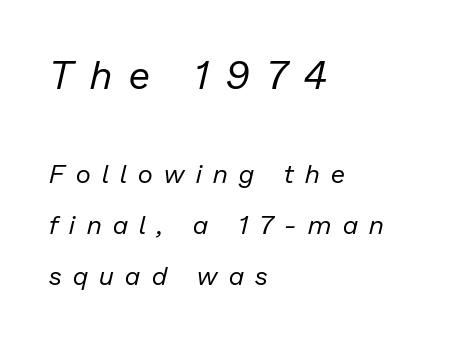
The image shows 39 px regular-weight type, italic (leaning right); set left-aligned, loose line spacing (1.95x), unusually wide letter spacing (+0.44 em), not underlined; the first (top) block is 1.5x larger; low stroke contrast and a medium x-height.
